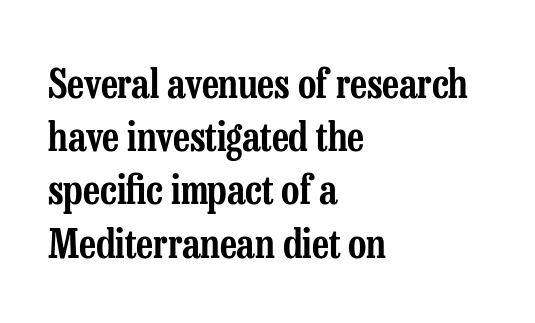
{"serif": "yes", "italic": "no", "width": "condensed", "stroke_contrast": "low", "x_height": "medium", "monospaced": "no", "underline": "no", "align": "left", "line_spacing": "normal", "line_spacing_ratio": 1.33, "letter_spacing": "normal", "letter_spacing_em": 0.0, "glyph_px": 40}
